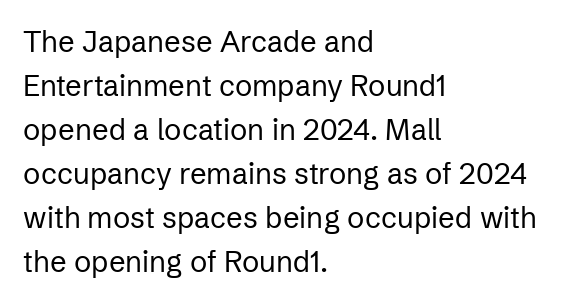
{"serif": "no", "italic": "no", "bold": "no", "weight": "regular", "width": "normal", "stroke_contrast": "low", "x_height": "medium", "monospaced": "no", "underline": "no", "align": "left", "line_spacing": "normal", "line_spacing_ratio": 1.52, "letter_spacing": "normal", "letter_spacing_em": 0.0, "glyph_px": 29}
